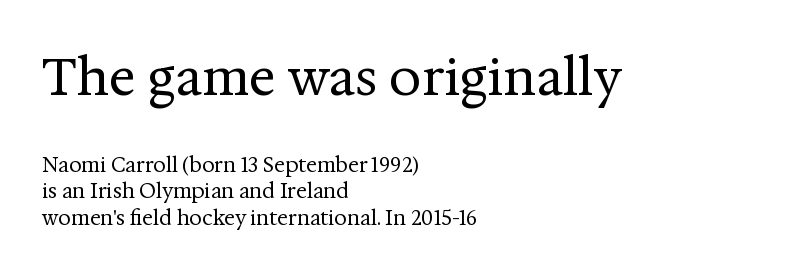
The image shows 51 px regular-weight serif type, upright; set left-aligned, normal line spacing (1.33x), normal letter spacing, not underlined; the first (top) block is 2.55x larger; medium stroke contrast and a medium x-height.
